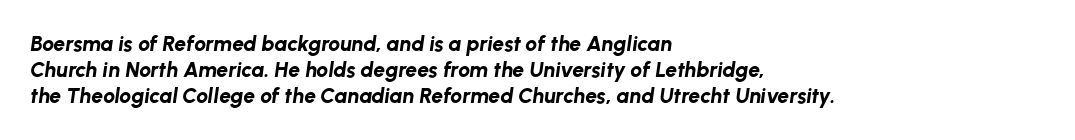
Q: Is the text bold? A: Yes.
Q: Is the text italic (slanted)? A: Yes, it leans right by about 8 degrees.
Q: Is the text underlined? A: No.
Q: How is the paragraph aligned? A: Left-aligned.
Q: Is the spacing between letters normal or unusually wide? A: Normal.
